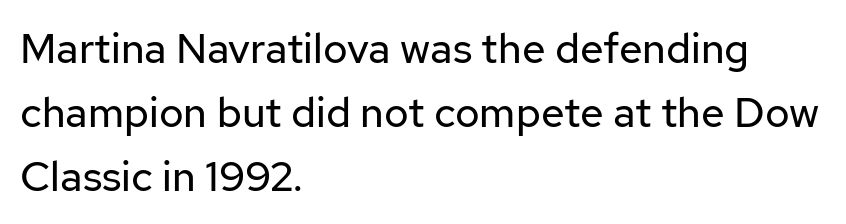
The image shows 42 px regular-weight sans-serif type, upright; set left-aligned, normal line spacing (1.52x), normal letter spacing, not underlined; low stroke contrast and a medium x-height.
